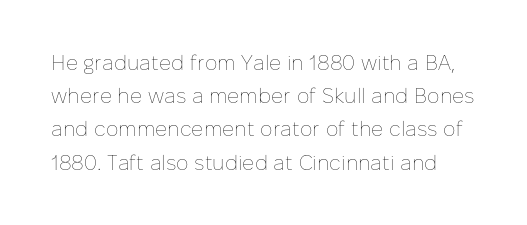
Q: Is the text bold? A: No.
Q: Is the text italic (slanted)? A: No, it is upright.
Q: Is the text underlined? A: No.
Q: Is the spacing between letters normal or unusually wide? A: Normal.
Q: Is the spacing between lines tight, normal or loose? A: Normal.
